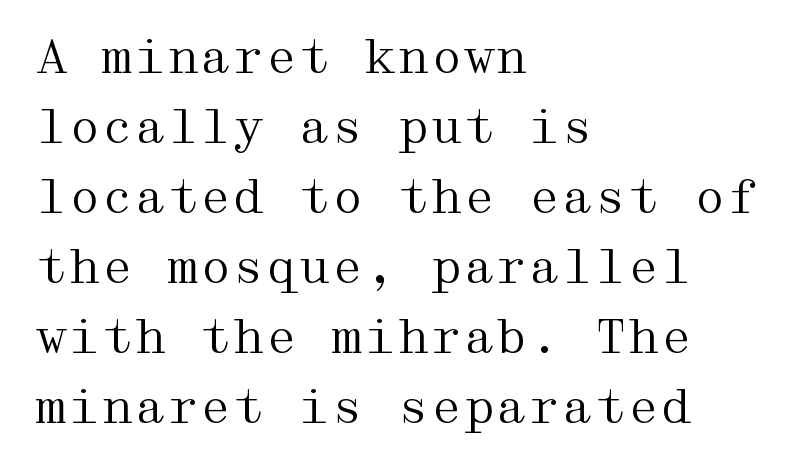
Each new line begins a customary step beneath the previous one. Horizontal alignment here is leftward, the default for most running prose. Notice how the stems are strictly vertical — no italics here. Nobody touched the tracking dial on this one.
